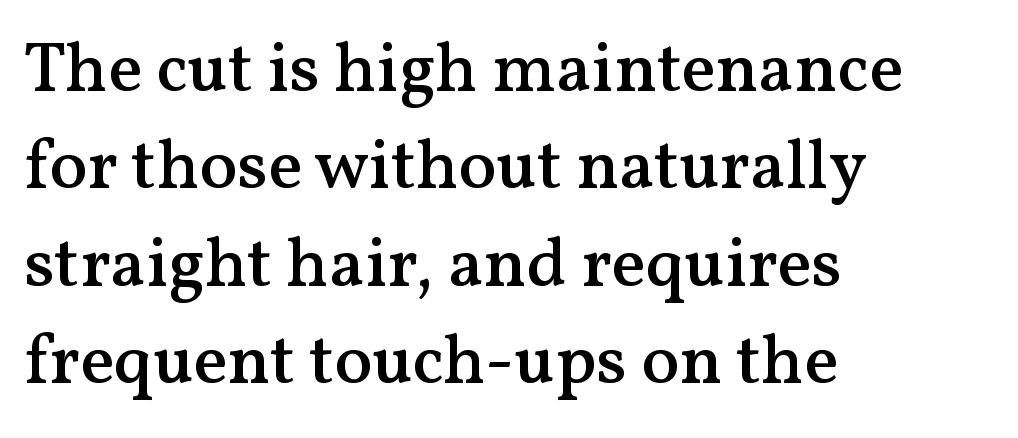
Interline gaps are of average width in this sample. In terms of weight, the rendering is demibold, just under bold. The strip under each line holds only bare page. Every stem runs plumb, perpendicular to the baseline.
